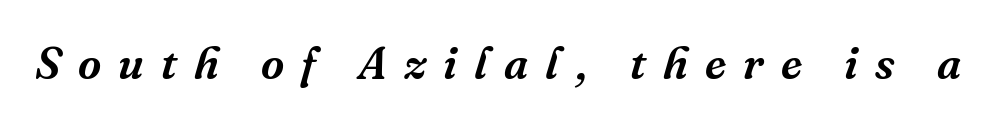
The image shows 45 px serif type, italic (leaning right); set unusually wide letter spacing (+0.38 em), not underlined; medium stroke contrast and a medium x-height.
